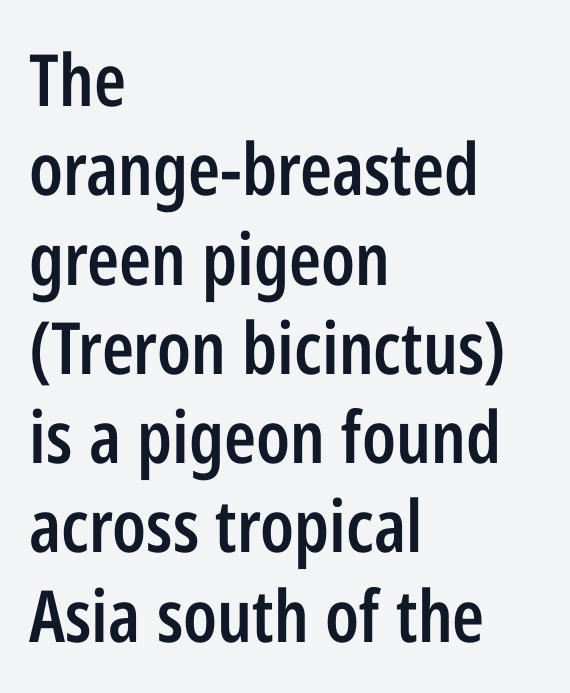
The image shows 72 px semibold, condensed sans-serif type, upright; set left-aligned, line spacing 1.24x, normal letter spacing, not underlined; low stroke contrast and a medium x-height.
